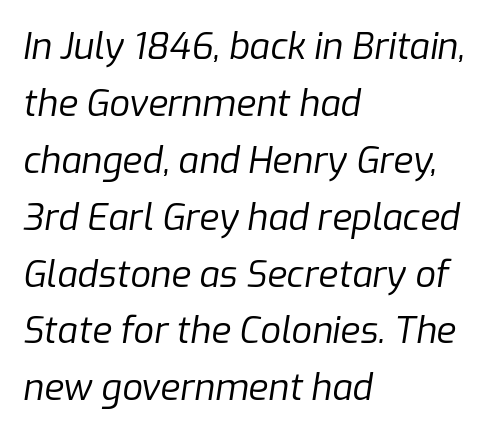
The image shows 36 px regular-weight type, italic (leaning right); set left-aligned, normal line spacing (1.58x), normal letter spacing, not underlined; low stroke contrast and a medium x-height.
